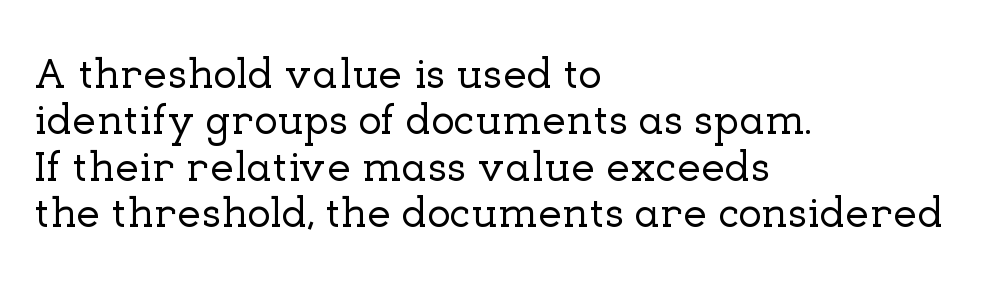
The passage shown stacks its lines with hardly any gap. The line texture is even and compact thanks to regular tracking. The letters advance in unequal steps, a hallmark of proportional type. Designer's note — italics off, roman on. If you drew a ruler down the left edge, every line would touch it.
